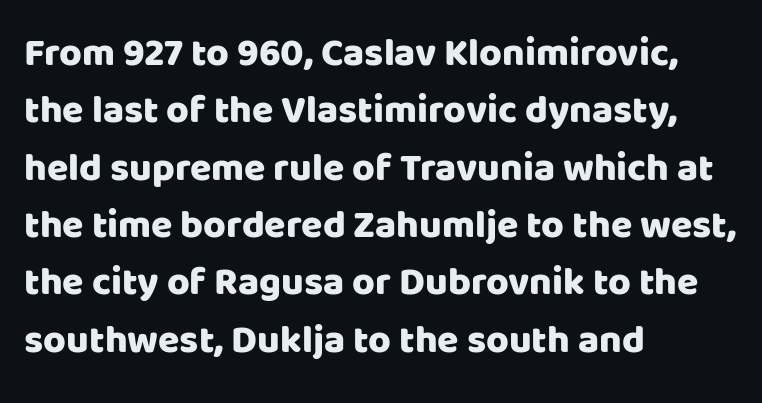
{"serif": "no", "italic": "no", "width": "normal", "stroke_contrast": "low", "x_height": "large", "monospaced": "no", "underline": "no", "align": "left", "line_spacing": "normal", "line_spacing_ratio": 1.47, "letter_spacing": "normal", "letter_spacing_em": 0.0, "glyph_px": 39}
